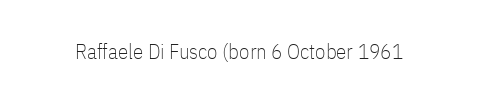
Q: Is the text bold? A: No.
Q: Is the text italic (slanted)? A: No, it is upright.
Q: Is the text underlined? A: No.
Q: Is the spacing between letters normal or unusually wide? A: Normal.
